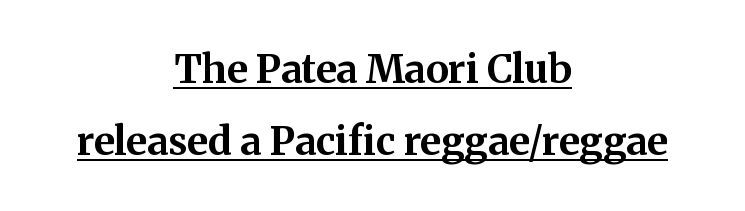
Q: Is the text bold? A: Yes.
Q: Is the text italic (slanted)? A: No, it is upright.
Q: Is the typeface a serif or a sans-serif typeface? A: Serif.
Q: Is the text underlined? A: Yes.
Q: How is the paragraph aligned? A: Centered.
Q: Is the spacing between letters normal or unusually wide? A: Normal.
Q: Width (condensed, normal, or wide)? A: Normal.
Q: Stroke contrast? A: Medium.
Q: x-height? A: Medium.
Q: Monospaced? A: No.
